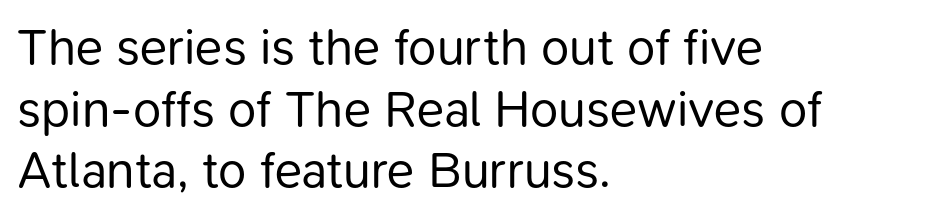
Ascenders rise straight up at ninety degrees. In terms of letterform style, serifs are entirely absent. Rule under the text: the space is simply empty. The rendering uses natural spacing where letterforms have individual widths.
